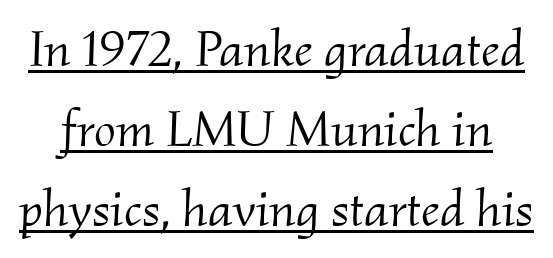
You could not count columns in this text — the font is proportionally spaced. Regarding serifs, this sample has them. These lines were composed using italics. How are the letters spaced? Ordinarily, with no added tracking. Caption: face not bold, strokes unweighted.
